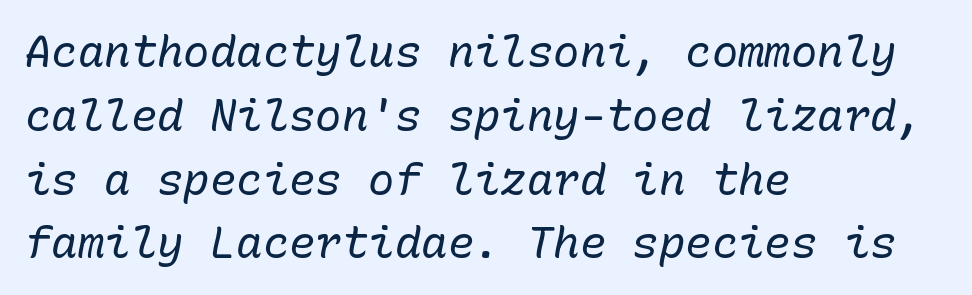
Q: Is the text bold? A: No.
Q: Is the text italic (slanted)? A: Yes, it leans right by about 10 degrees.
Q: Is the text underlined? A: No.
Q: How is the paragraph aligned? A: Left-aligned.
Q: Is the spacing between letters normal or unusually wide? A: Normal.
Q: Is the spacing between lines tight, normal or loose? A: Normal.
Q: Width (condensed, normal, or wide)? A: Normal.
Q: Stroke contrast? A: Low.
Q: x-height? A: Medium.
Q: Monospaced? A: Yes.
